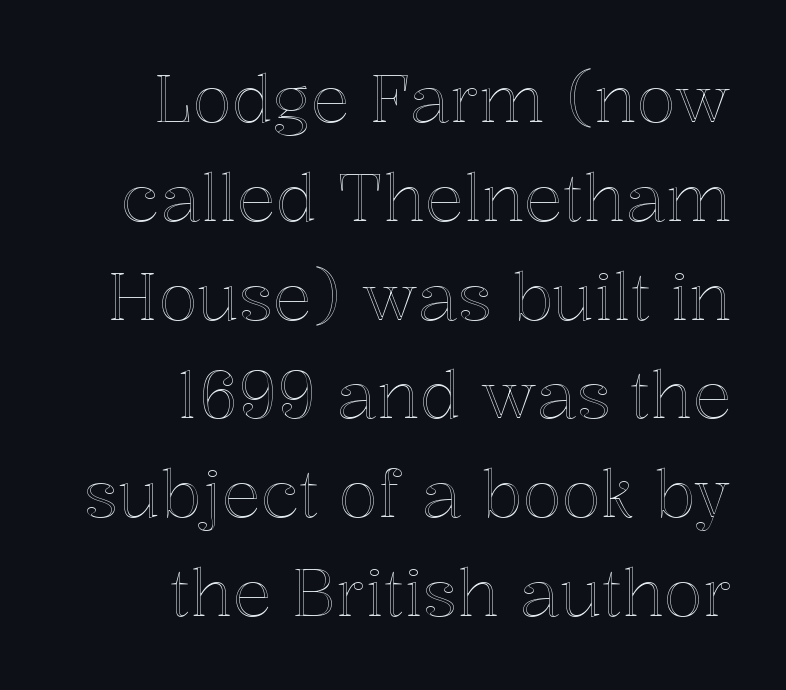
{"italic": "no", "width": "normal", "x_height": "medium", "monospaced": "no", "underline": "no", "align": "right", "line_spacing": "normal", "line_spacing_ratio": 1.52, "letter_spacing": "normal", "letter_spacing_em": 0.0, "glyph_px": 65}
